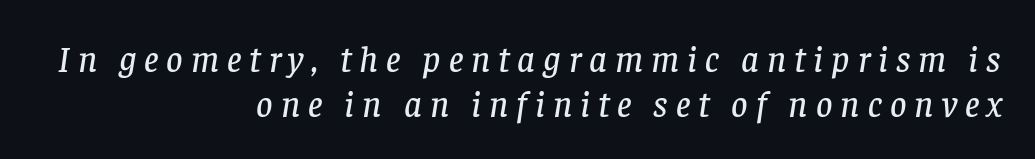
The letters are slanted; this is an italic face. Character widths vary here, with narrow letters taking less room than wide ones. The words here are not underlined. Look at the bottom of the vertical strokes: they flare into serifs here. The horizontal fit of the characters is loose and conspicuously gappy. The passage is arranged like a letterhead date or caption credit — flush right.
